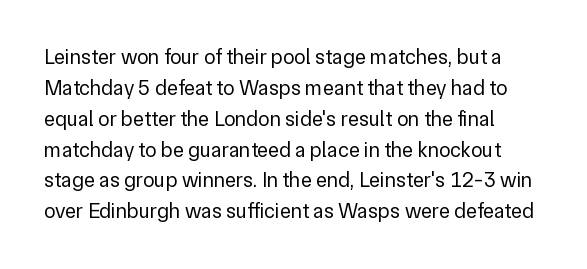
{"italic": "no", "bold": "no", "underline": "no", "line_spacing": "normal", "line_spacing_ratio": 1.47, "letter_spacing": "normal", "letter_spacing_em": 0.0, "glyph_px": 21}
